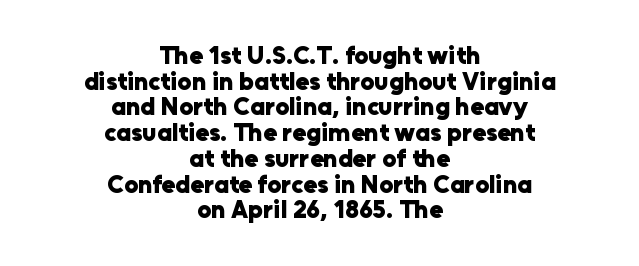
Q: Is the text bold? A: Yes.
Q: Is the text italic (slanted)? A: No, it is upright.
Q: Is the text underlined? A: No.
Q: How is the paragraph aligned? A: Centered.
Q: Is the spacing between letters normal or unusually wide? A: Normal.
Q: Is the spacing between lines tight, normal or loose? A: Tight.
